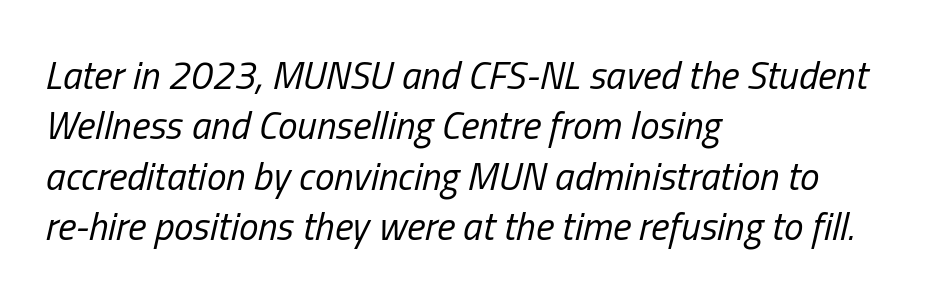
{"italic": "yes", "lean": "right", "slant_degrees": 13, "bold": "no", "weight": "regular", "width": "condensed", "stroke_contrast": "low", "x_height": "medium", "monospaced": "no", "underline": "no", "align": "left", "line_spacing": "normal", "line_spacing_ratio": 1.29, "letter_spacing": "normal", "letter_spacing_em": 0.0, "glyph_px": 39}
